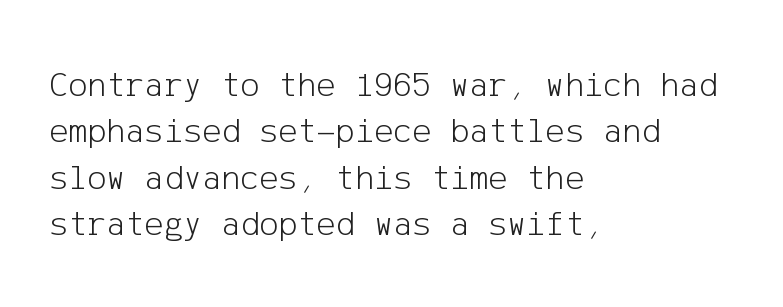
The image shows 36 px light sans-serif type, upright; set left-aligned, normal line spacing (1.29x), normal letter spacing, not underlined; low stroke contrast and a medium x-height.
